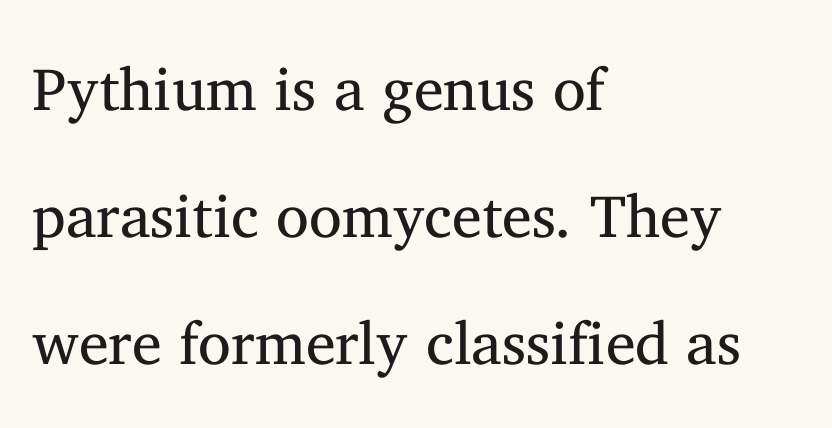
{"serif": "yes", "italic": "no", "bold": "no", "weight": "regular", "width": "normal", "stroke_contrast": "medium", "x_height": "medium", "monospaced": "no", "underline": "no", "align": "left", "line_spacing": "loose", "line_spacing_ratio": 2.12, "letter_spacing": "normal", "letter_spacing_em": 0.0, "glyph_px": 60}
